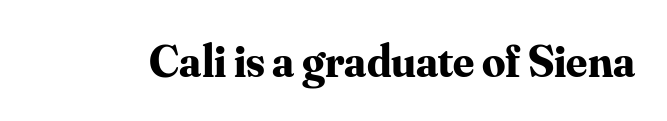
{"serif": "yes", "italic": "no", "bold": "yes", "weight": "bold", "width": "normal", "stroke_contrast": "medium", "x_height": "small", "monospaced": "no", "underline": "no", "letter_spacing": "normal", "letter_spacing_em": 0.0, "glyph_px": 46}
